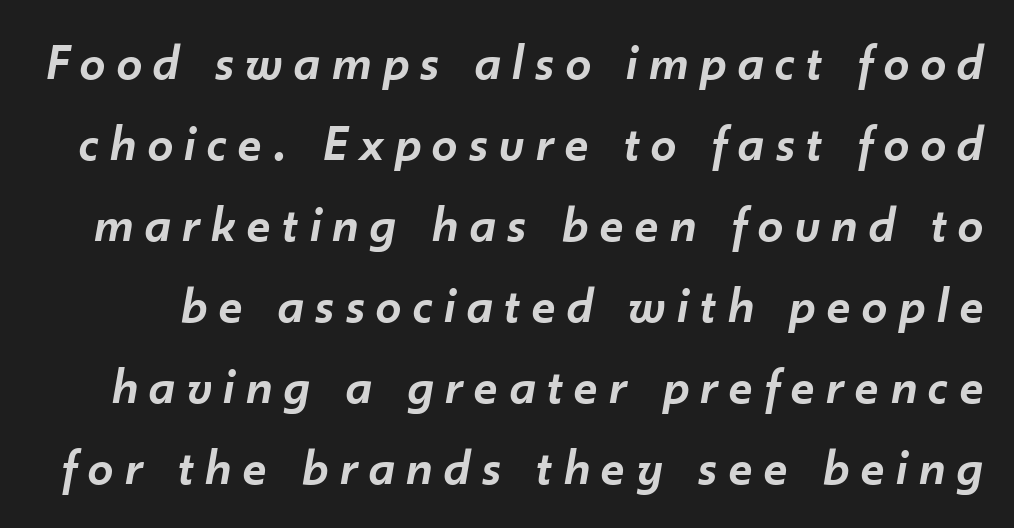
Q: Is the text bold? A: Semi-bold.
Q: Is the text italic (slanted)? A: Yes, it leans right by about 10 degrees.
Q: Is the text underlined? A: No.
Q: Is the spacing between letters normal or unusually wide? A: Unusually wide.
Q: Is the spacing between lines tight, normal or loose? A: Normal.
Q: Width (condensed, normal, or wide)? A: Normal.
Q: Stroke contrast? A: Low.
Q: x-height? A: Small.
Q: Monospaced? A: No.
